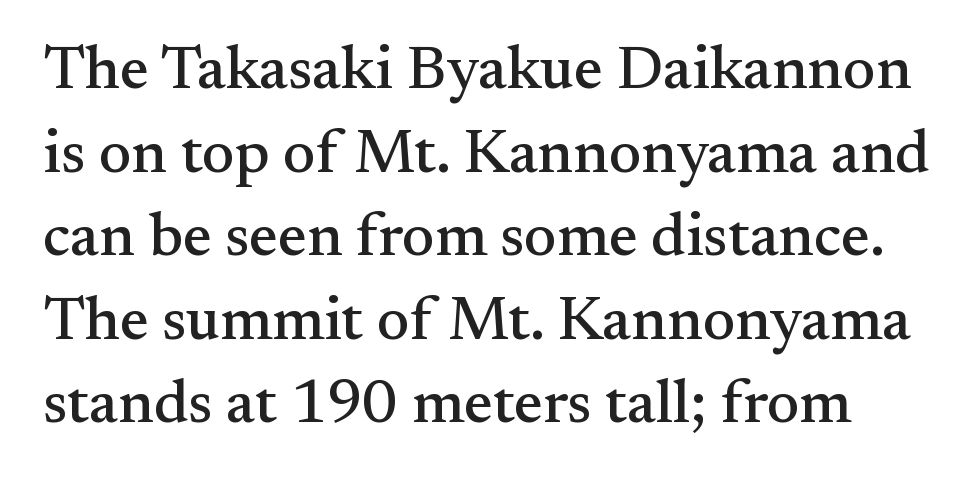
Small tapered or slab feet sit at the stroke ends, so this counts as serif. A normal amount of white space separates one row of letters from the next. The line texture is even and compact thanks to regular tracking. When letters stand straight like this, we call the style roman or upright. Honestly, there is no underline to notice here at all.
